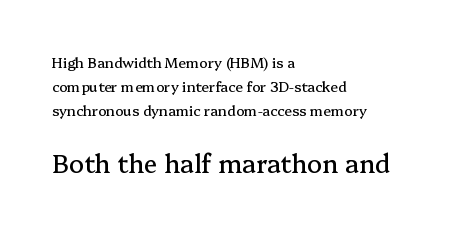
{"italic": "no", "underline": "no", "align": "left", "line_spacing_ratio": 1.72, "letter_spacing": "normal", "letter_spacing_em": 0.0, "larger_block": "second", "size_ratio": 1.79, "glyph_px": 25}
